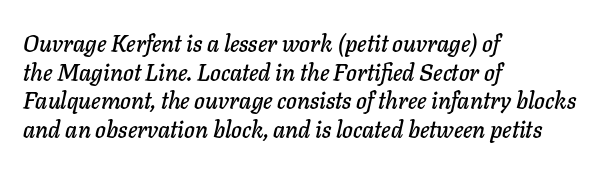
Q: Is the text italic (slanted)? A: Yes, it leans right by about 11 degrees.
Q: Is the text underlined? A: No.
Q: How is the paragraph aligned? A: Left-aligned.
Q: Is the spacing between letters normal or unusually wide? A: Normal.
Q: Is the spacing between lines tight, normal or loose? A: Normal.
